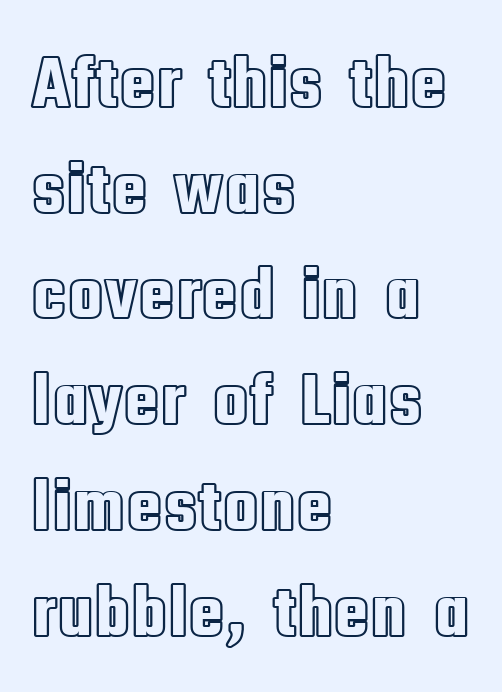
Q: Is the text italic (slanted)? A: No, it is upright.
Q: Is the text underlined? A: No.
Q: How is the paragraph aligned? A: Left-aligned.
Q: Is the spacing between letters normal or unusually wide? A: Normal.
Q: Is the spacing between lines tight, normal or loose? A: Normal.
Q: Width (condensed, normal, or wide)? A: Condensed.
Q: x-height? A: Large.
Q: Monospaced? A: No.
